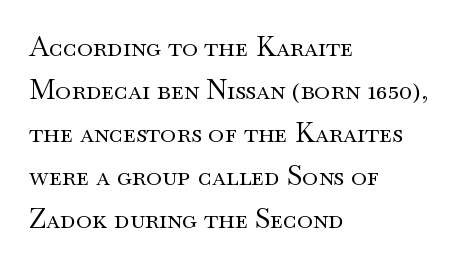
{"italic": "no", "bold": "no", "underline": "no", "align": "left", "line_spacing": "normal", "line_spacing_ratio": 1.59, "letter_spacing": "normal", "letter_spacing_em": 0.0, "glyph_px": 27}
